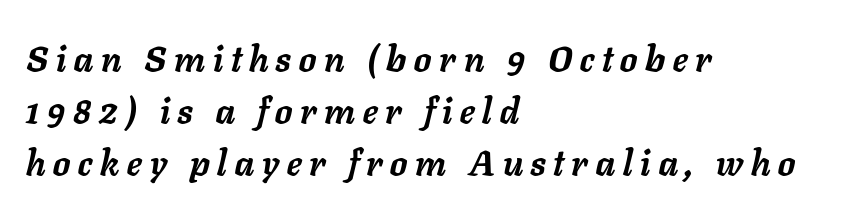
{"italic": "yes", "lean": "right", "slant_degrees": 11, "bold": "yes", "weight": "semibold", "width": "normal", "stroke_contrast": "low", "x_height": "medium", "monospaced": "no", "underline": "no", "align": "left", "line_spacing": "normal", "line_spacing_ratio": 1.45, "letter_spacing": "wide", "letter_spacing_em": 0.22, "glyph_px": 36}
